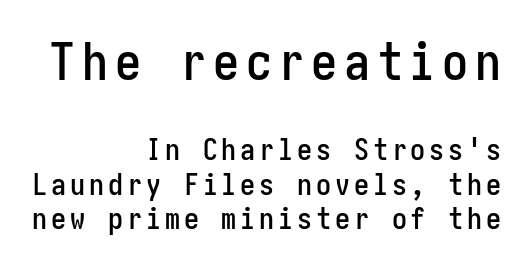
Nope, not italic — everything's standing straight. Lines of text with bare space underneath. Are there feet on the stems? There aren't — it's a sans. Of the two passages, the one on top uses the larger point size. Successive baselines arrive quickly, one right under another.
